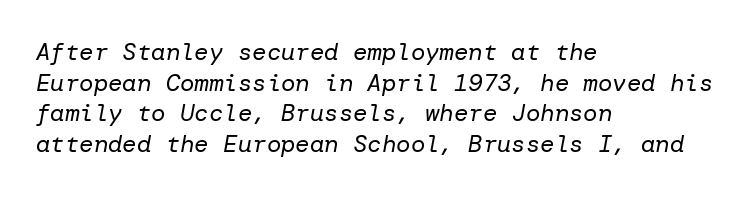
Q: Is the text bold? A: No.
Q: Is the text italic (slanted)? A: Yes, it leans right by about 10 degrees.
Q: Is the text underlined? A: No.
Q: How is the paragraph aligned? A: Left-aligned.
Q: Is the spacing between letters normal or unusually wide? A: Normal.
Q: Is the spacing between lines tight, normal or loose? A: Normal.
